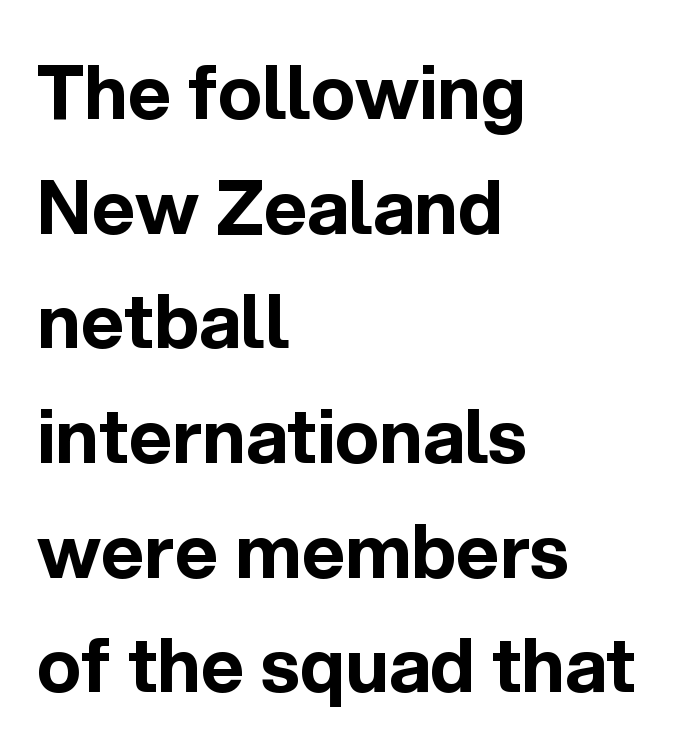
Q: Is the text bold? A: Yes.
Q: Is the text italic (slanted)? A: No, it is upright.
Q: Is the typeface a serif or a sans-serif typeface? A: Sans-serif.
Q: Is the text underlined? A: No.
Q: How is the paragraph aligned? A: Left-aligned.
Q: Is the spacing between letters normal or unusually wide? A: Normal.
Q: Is the spacing between lines tight, normal or loose? A: Normal.
Q: Width (condensed, normal, or wide)? A: Normal.
Q: x-height? A: Medium.
Q: Monospaced? A: No.
